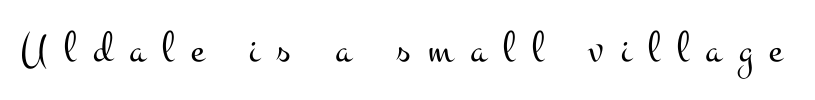
The image shows 45 px light, wide type; set unusually wide letter spacing (+0.38 em), not underlined; medium stroke contrast and a small x-height.
